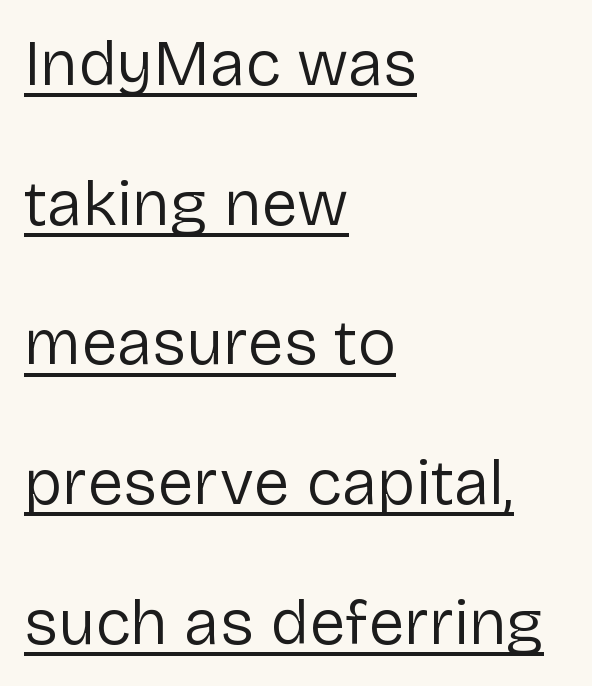
{"serif": "no", "italic": "no", "bold": "no", "weight": "regular", "width": "normal", "stroke_contrast": "low", "x_height": "medium", "monospaced": "no", "underline": "yes", "align": "left", "line_spacing": "loose", "line_spacing_ratio": 2.15, "letter_spacing": "normal", "letter_spacing_em": 0.0, "glyph_px": 65}
